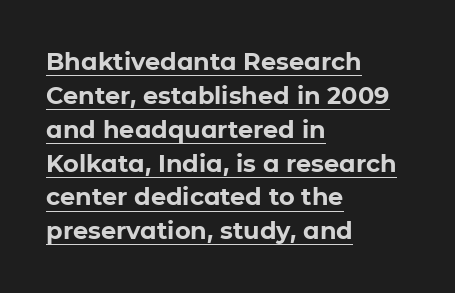
The image shows 24 px bold type, upright; set left-aligned, normal line spacing (1.41x), normal letter spacing, underlined.
